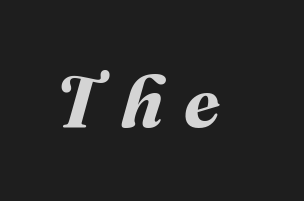
The image shows 73 px bold type; set unusually wide letter spacing (+0.29 em), not underlined; medium stroke contrast and a medium x-height.
